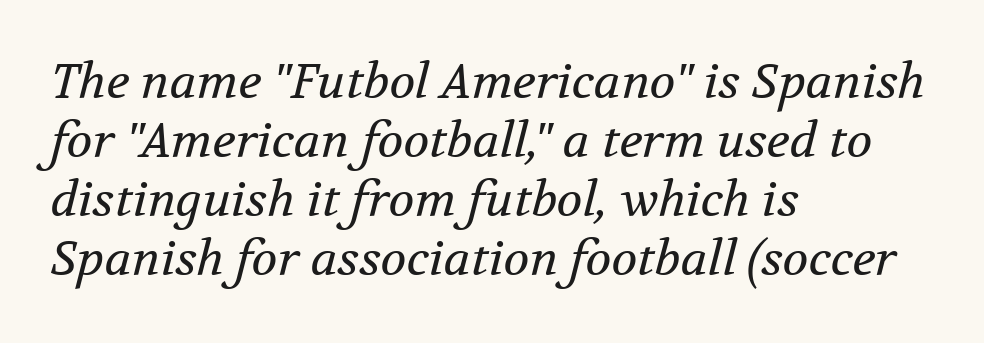
The image shows 48 px regular-weight serif type, italic (leaning right); set left-aligned, line spacing 1.23x, normal letter spacing, not underlined; medium stroke contrast and a medium x-height.
